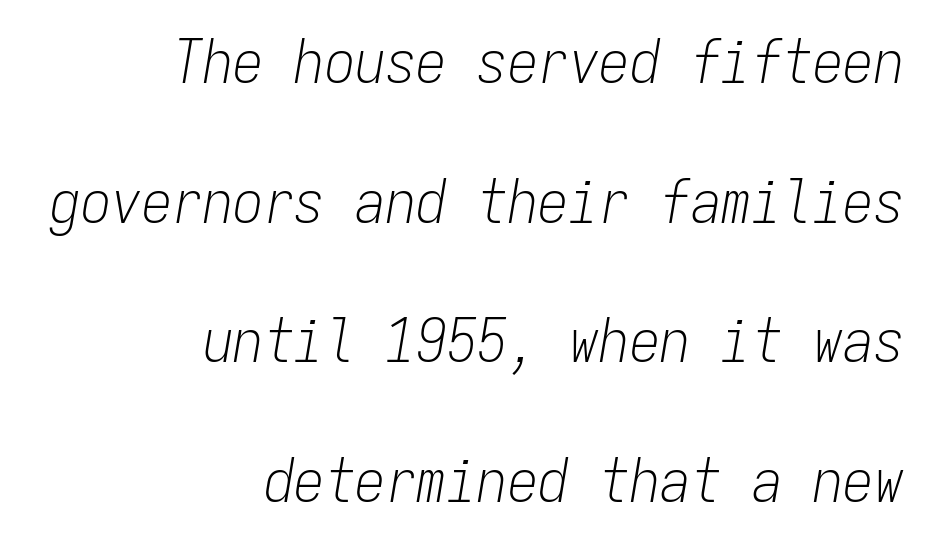
Q: Is the text bold? A: No.
Q: Is the text italic (slanted)? A: Yes, it leans right by about 9 degrees.
Q: Is the text underlined? A: No.
Q: How is the paragraph aligned? A: Right-aligned.
Q: Is the spacing between letters normal or unusually wide? A: Normal.
Q: Is the spacing between lines tight, normal or loose? A: Loose.
Q: Width (condensed, normal, or wide)? A: Condensed.
Q: Stroke contrast? A: Low.
Q: x-height? A: Medium.
Q: Monospaced? A: Yes.
